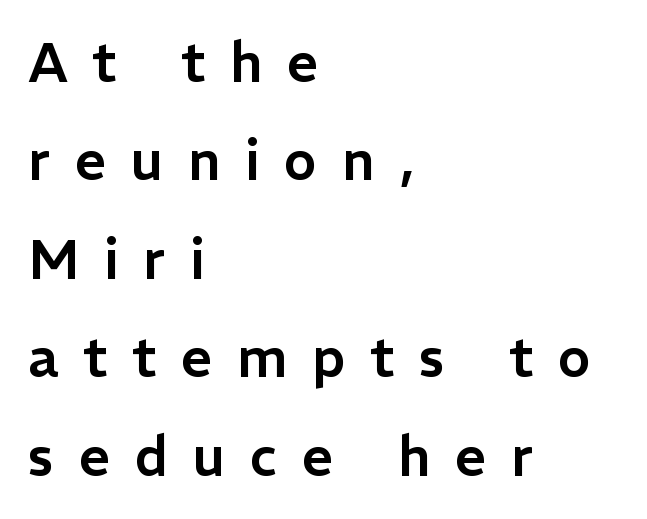
{"serif": "no", "italic": "no", "width": "normal", "stroke_contrast": "low", "x_height": "medium", "monospaced": "no", "underline": "no", "align": "left", "line_spacing_ratio": 1.79, "letter_spacing": "wide", "letter_spacing_em": 0.45, "glyph_px": 55}
